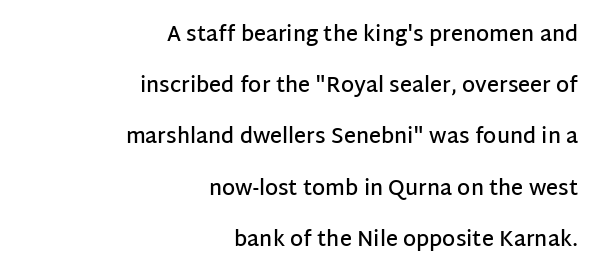
Q: Is the text bold? A: Semi-bold.
Q: Is the text italic (slanted)? A: No, it is upright.
Q: Is the text underlined? A: No.
Q: How is the paragraph aligned? A: Right-aligned.
Q: Is the spacing between letters normal or unusually wide? A: Normal.
Q: Is the spacing between lines tight, normal or loose? A: Loose.
